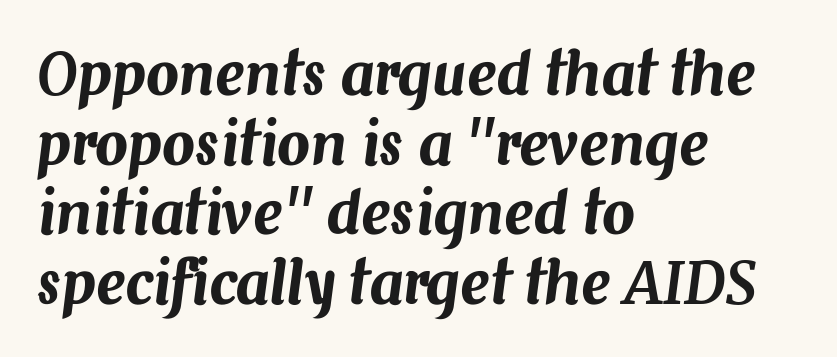
{"italic": "yes", "lean": "right", "slant_degrees": 7, "width": "normal", "stroke_contrast": "medium", "x_height": "medium", "monospaced": "no", "underline": "no", "align": "left", "line_spacing_ratio": 1.2, "letter_spacing": "normal", "letter_spacing_em": 0.0, "glyph_px": 58}
